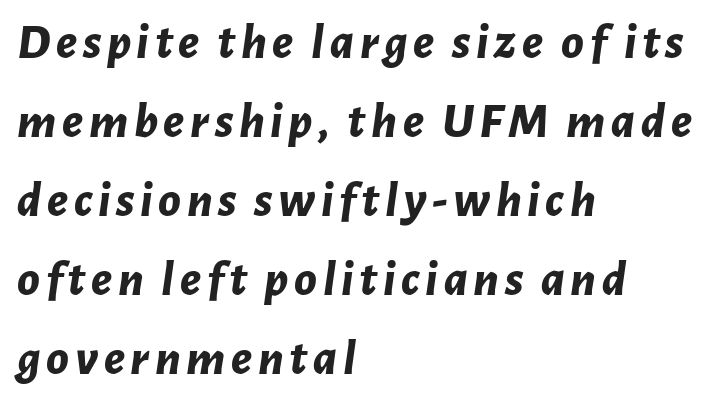
The image shows 51 px bold type, italic (leaning right); set left-aligned, normal line spacing (1.55x), not underlined; low stroke contrast and a medium x-height.
